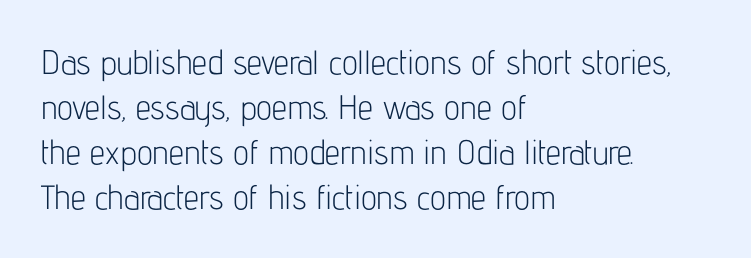
Q: Is the text bold? A: No.
Q: Is the text italic (slanted)? A: No, it is upright.
Q: Is the typeface a serif or a sans-serif typeface? A: Sans-serif.
Q: Is the text underlined? A: No.
Q: How is the paragraph aligned? A: Left-aligned.
Q: Is the spacing between letters normal or unusually wide? A: Normal.
Q: Is the spacing between lines tight, normal or loose? A: Normal.
Q: Width (condensed, normal, or wide)? A: Condensed.
Q: Stroke contrast? A: Low.
Q: x-height? A: Medium.
Q: Monospaced? A: No.
